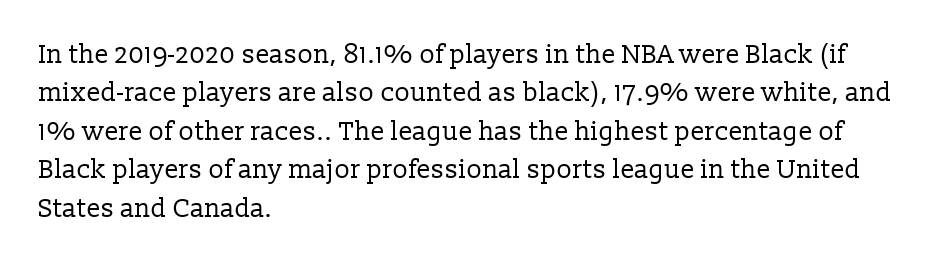
The image shows 26 px text type, upright; set left-aligned, normal line spacing (1.48x), normal letter spacing, not underlined.
